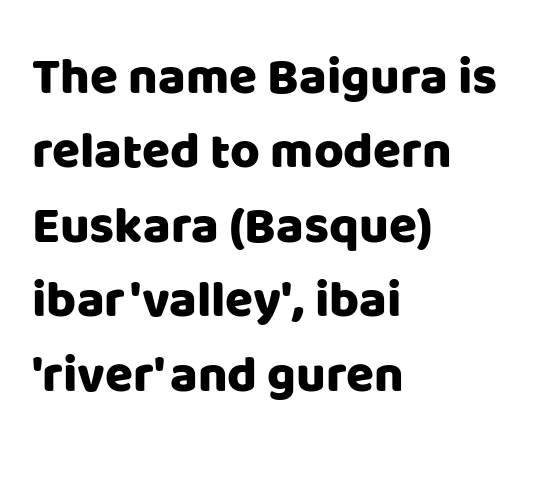
Q: Is the text italic (slanted)? A: No, it is upright.
Q: Is the typeface a serif or a sans-serif typeface? A: Sans-serif.
Q: Is the text underlined? A: No.
Q: How is the paragraph aligned? A: Left-aligned.
Q: Is the spacing between letters normal or unusually wide? A: Normal.
Q: Is the spacing between lines tight, normal or loose? A: Normal.
Q: Width (condensed, normal, or wide)? A: Normal.
Q: Stroke contrast? A: Low.
Q: x-height? A: Large.
Q: Monospaced? A: No.
